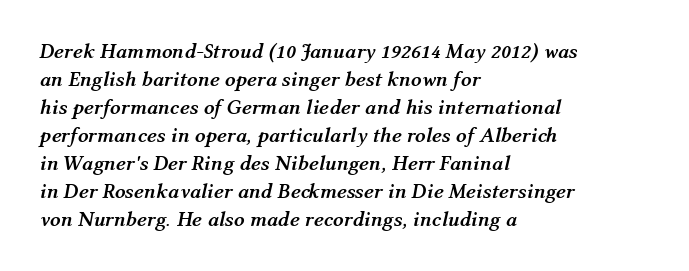
{"italic": "yes", "lean": "right", "slant_degrees": 12, "bold": "yes", "underline": "no", "align": "left", "line_spacing": "normal", "line_spacing_ratio": 1.33, "letter_spacing": "normal", "letter_spacing_em": 0.0, "glyph_px": 21}
